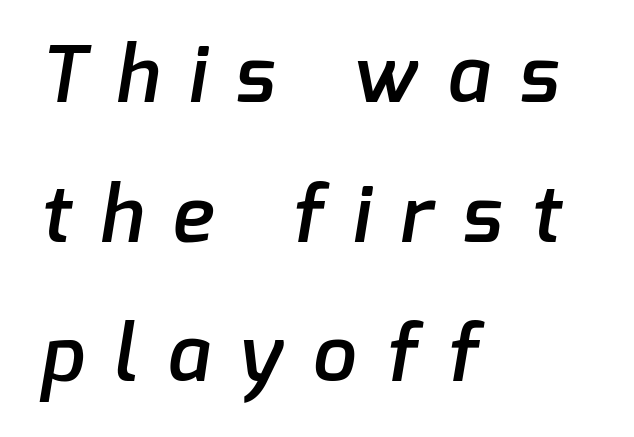
{"serif": "no", "bold": "semi", "weight": "semibold", "width": "normal", "stroke_contrast": "low", "x_height": "medium", "monospaced": "no", "underline": "no", "align": "left", "line_spacing_ratio": 1.79, "letter_spacing": "wide", "letter_spacing_em": 0.38, "glyph_px": 78}
